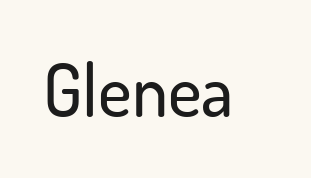
The type is set solid horizontally, with unmodified tracking. The space directly below the letters is spotless. The letters advance in unequal steps, a hallmark of proportional type. Font category for this specimen: sans-serif. Style check: upright.
